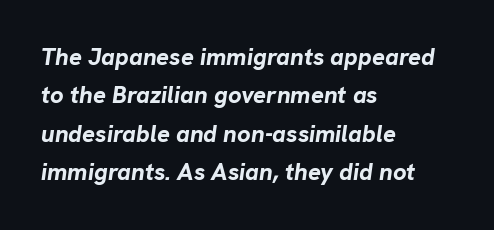
Q: Is the text bold? A: Yes.
Q: Is the text italic (slanted)? A: Yes, it leans right by about 8 degrees.
Q: Is the text underlined? A: No.
Q: How is the paragraph aligned? A: Left-aligned.
Q: Is the spacing between letters normal or unusually wide? A: Normal.
Q: Is the spacing between lines tight, normal or loose? A: Normal.
